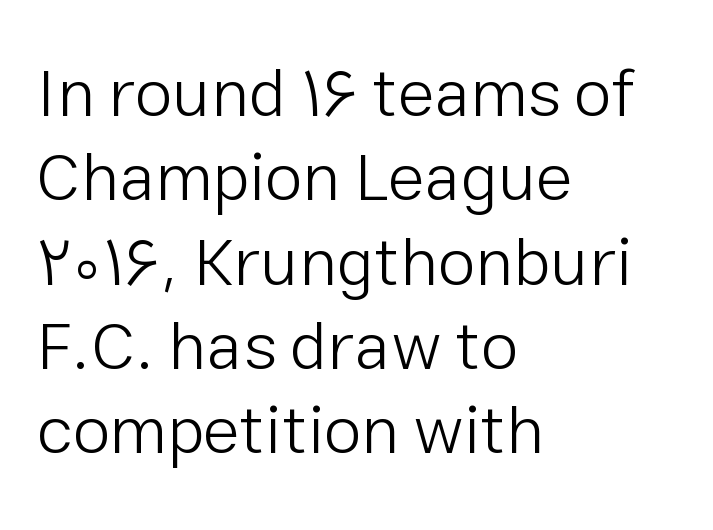
Q: Is the text bold? A: No.
Q: Is the text italic (slanted)? A: No, it is upright.
Q: Is the typeface a serif or a sans-serif typeface? A: Sans-serif.
Q: Is the text underlined? A: No.
Q: How is the paragraph aligned? A: Left-aligned.
Q: Is the spacing between letters normal or unusually wide? A: Normal.
Q: Width (condensed, normal, or wide)? A: Normal.
Q: Stroke contrast? A: Low.
Q: x-height? A: Medium.
Q: Monospaced? A: No.
